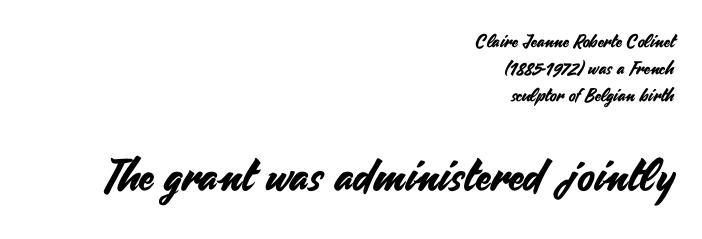
Q: Is the text italic (slanted)? A: Yes.
Q: Is the typeface a serif or a sans-serif typeface? A: Sans-serif.
Q: Is the text underlined? A: No.
Q: How is the paragraph aligned? A: Right-aligned.
Q: Is the spacing between letters normal or unusually wide? A: Normal.
Q: Is the spacing between lines tight, normal or loose? A: Normal.
Q: Which block of text is set in a larger size, the first (top) or the second (bottom)? A: The second (bottom) one.
Q: Width (condensed, normal, or wide)? A: Normal.
Q: Stroke contrast? A: Medium.
Q: x-height? A: Small.
Q: Monospaced? A: No.
